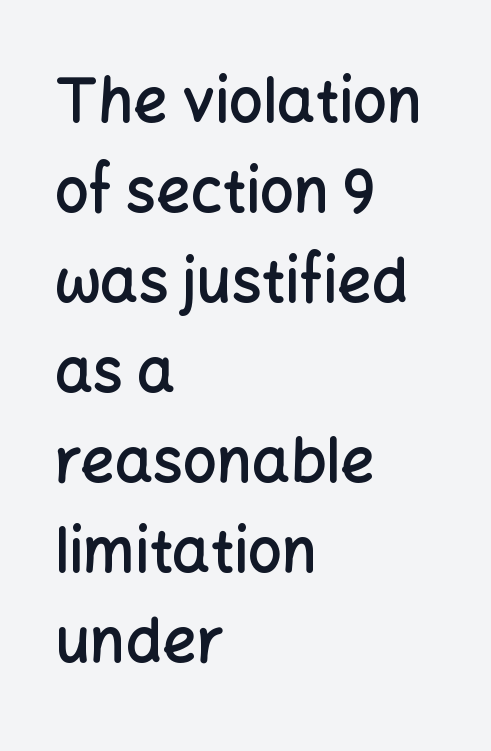
Emphasis by weight is partial: semibold. The typesetter chose a ragged-right arrangement here. Think of a printed novel: that variable character pitch is what you see here. You can tell from the bare stems that sans-serif type was used.
